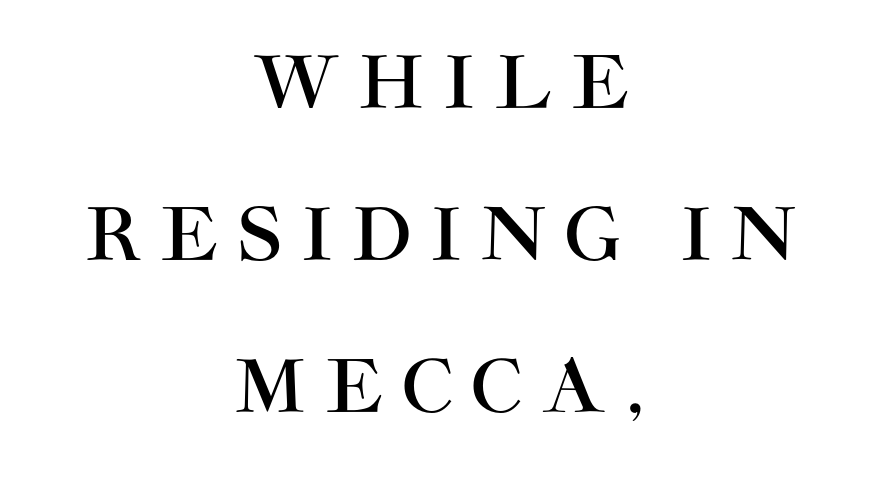
The image shows 72 px sans-serif type, upright; set centered, loose line spacing (2.11x), unusually wide letter spacing (+0.28 em), not underlined; high stroke contrast and a large x-height.
